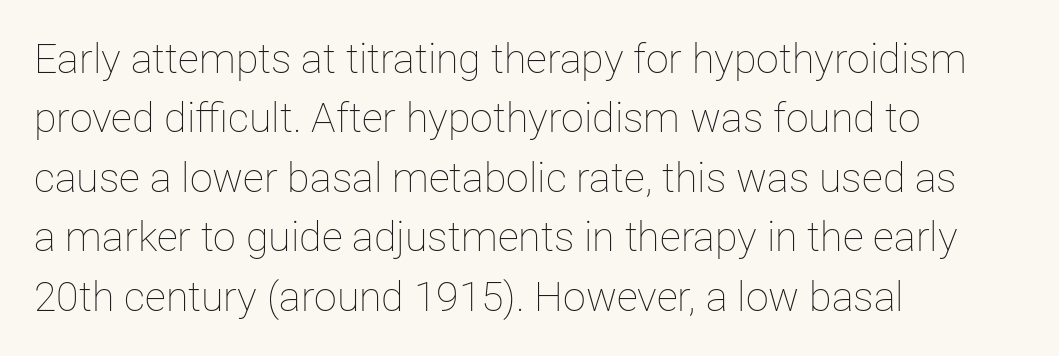
Q: Is the text bold? A: No.
Q: Is the text italic (slanted)? A: No, it is upright.
Q: Is the text underlined? A: No.
Q: How is the paragraph aligned? A: Left-aligned.
Q: Is the spacing between letters normal or unusually wide? A: Normal.
Q: Is the spacing between lines tight, normal or loose? A: Normal.
Q: Width (condensed, normal, or wide)? A: Normal.
Q: Stroke contrast? A: Low.
Q: x-height? A: Medium.
Q: Monospaced? A: No.
